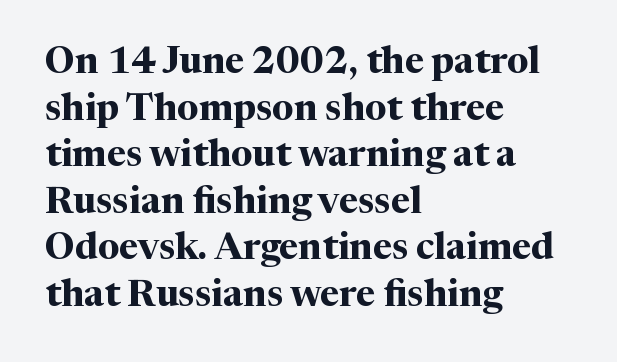
{"serif": "yes", "italic": "no", "bold": "yes", "weight": "bold", "width": "normal", "stroke_contrast": "medium", "x_height": "medium", "monospaced": "no", "underline": "no", "align": "left", "line_spacing": "normal", "line_spacing_ratio": 1.26, "letter_spacing": "normal", "letter_spacing_em": 0.0, "glyph_px": 37}
